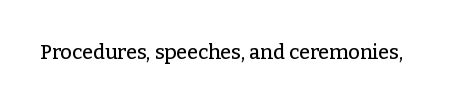
The image shows 20 px text type, upright; set normal letter spacing, not underlined.
